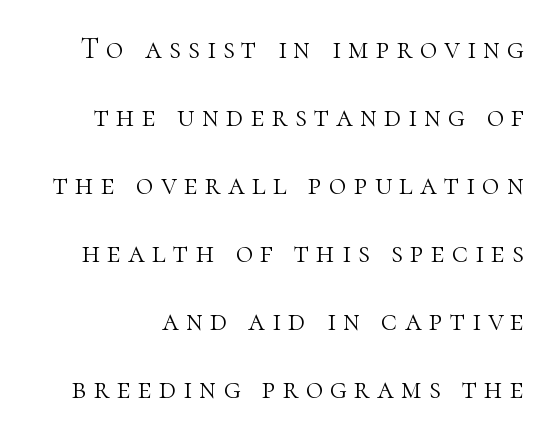
{"serif": "yes", "italic": "no", "bold": "no", "weight": "light", "width": "normal", "stroke_contrast": "high", "x_height": "medium", "monospaced": "no", "underline": "no", "line_spacing": "loose", "line_spacing_ratio": 2.27, "letter_spacing": "wide", "letter_spacing_em": 0.24, "glyph_px": 30}
